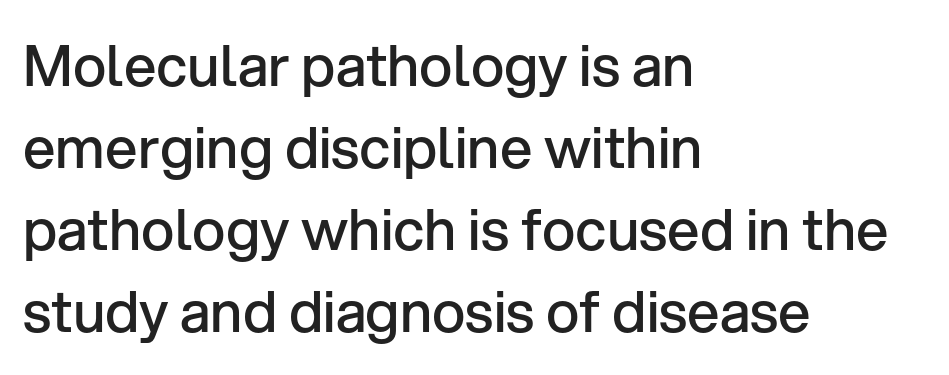
The image shows 57 px semibold sans-serif type, upright; set left-aligned, normal line spacing (1.44x), normal letter spacing, not underlined; low stroke contrast and a medium x-height.
